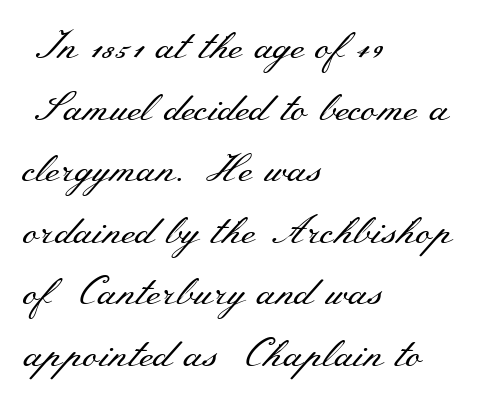
The image shows 39 px regular-weight, wide serif type; set left-aligned, normal line spacing (1.58x), normal letter spacing, not underlined; medium stroke contrast and a small x-height.
